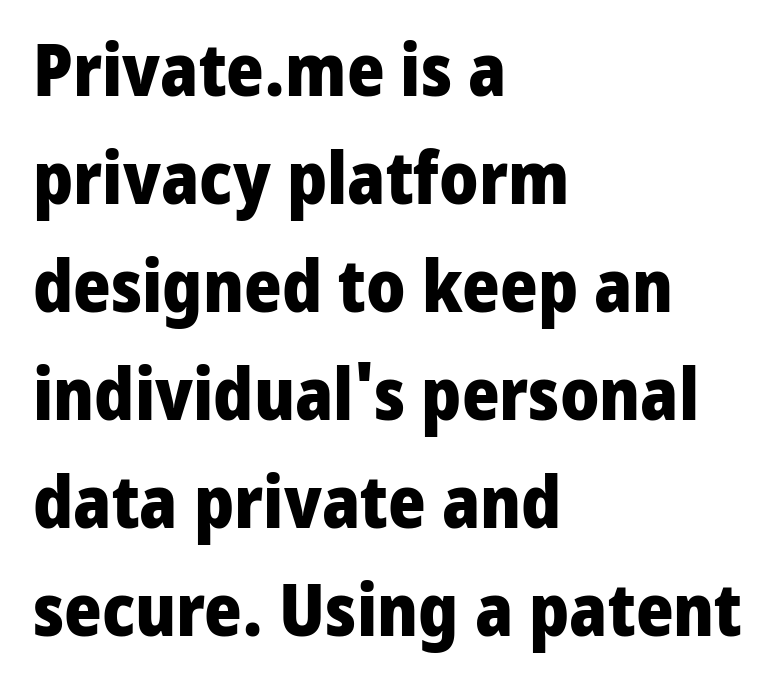
{"serif": "no", "italic": "no", "bold": "yes", "weight": "heavy", "width": "normal", "stroke_contrast": "low", "x_height": "medium", "monospaced": "no", "underline": "no", "align": "left", "line_spacing": "normal", "line_spacing_ratio": 1.5, "letter_spacing": "normal", "letter_spacing_em": 0.0, "glyph_px": 72}
